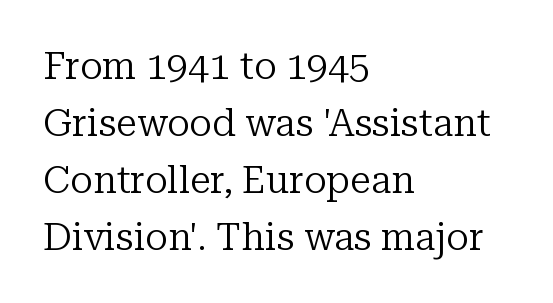
Q: Is the text bold? A: No.
Q: Is the text italic (slanted)? A: No, it is upright.
Q: Is the typeface a serif or a sans-serif typeface? A: Serif.
Q: Is the text underlined? A: No.
Q: How is the paragraph aligned? A: Left-aligned.
Q: Is the spacing between letters normal or unusually wide? A: Normal.
Q: Is the spacing between lines tight, normal or loose? A: Normal.
Q: Width (condensed, normal, or wide)? A: Normal.
Q: Stroke contrast? A: Low.
Q: x-height? A: Medium.
Q: Monospaced? A: No.
